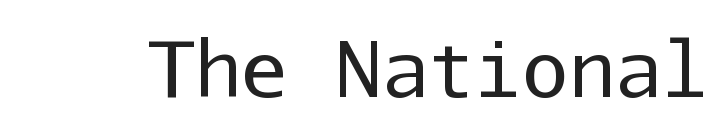
Q: Is the text bold? A: No.
Q: Is the text italic (slanted)? A: No, it is upright.
Q: Is the typeface a serif or a sans-serif typeface? A: Sans-serif.
Q: Is the text underlined? A: No.
Q: Is the spacing between letters normal or unusually wide? A: Normal.
Q: Width (condensed, normal, or wide)? A: Normal.
Q: Stroke contrast? A: Low.
Q: x-height? A: Medium.
Q: Monospaced? A: Yes.
